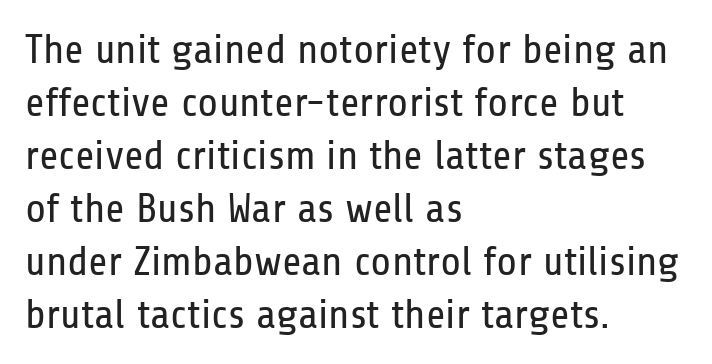
Q: Is the text bold? A: No.
Q: Is the text italic (slanted)? A: No, it is upright.
Q: Is the typeface a serif or a sans-serif typeface? A: Sans-serif.
Q: Is the text underlined? A: No.
Q: How is the paragraph aligned? A: Left-aligned.
Q: Is the spacing between letters normal or unusually wide? A: Normal.
Q: Is the spacing between lines tight, normal or loose? A: Normal.
Q: Width (condensed, normal, or wide)? A: Condensed.
Q: Stroke contrast? A: Low.
Q: x-height? A: Medium.
Q: Monospaced? A: No.
